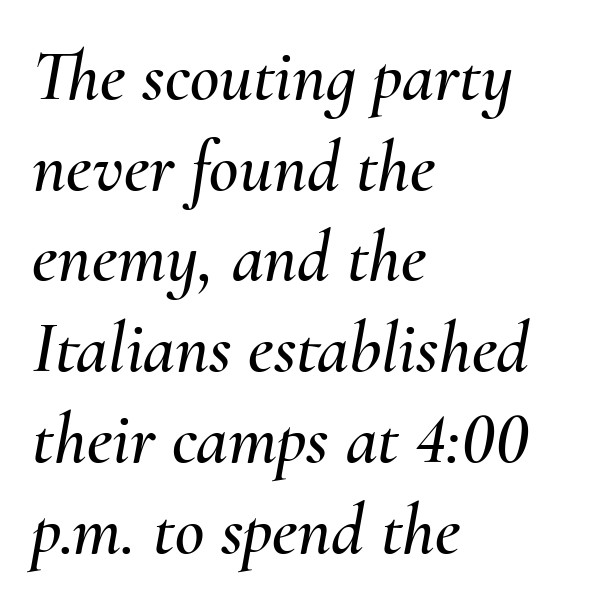
Q: Is the text italic (slanted)? A: Yes, it leans right by about 10 degrees.
Q: Is the text underlined? A: No.
Q: How is the paragraph aligned? A: Left-aligned.
Q: Is the spacing between letters normal or unusually wide? A: Normal.
Q: Is the spacing between lines tight, normal or loose? A: Normal.
Q: Width (condensed, normal, or wide)? A: Normal.
Q: Stroke contrast? A: Medium.
Q: x-height? A: Small.
Q: Monospaced? A: No.
